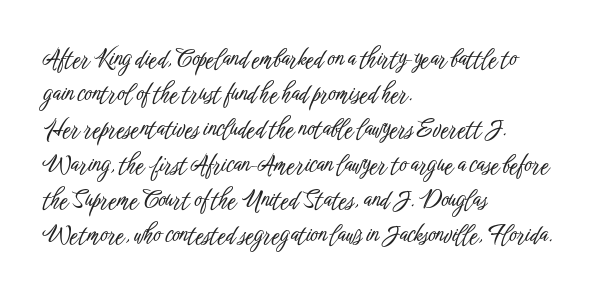
The designer left line spacing at the default. The face used here is rendered with its standard letterfit. The rag falls on the right side of this text block. The words here are not underlined.
